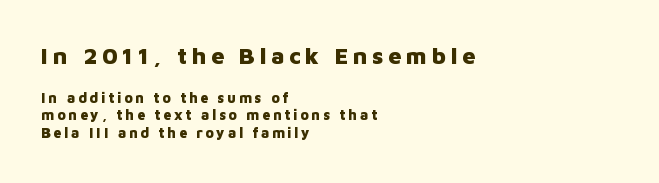
{"italic": "no", "bold": "yes", "underline": "no", "align": "left", "line_spacing": "normal", "line_spacing_ratio": 1.27, "letter_spacing": "wide", "letter_spacing_em": 0.2, "larger_block": "first", "size_ratio": 1.64, "glyph_px": 23}
